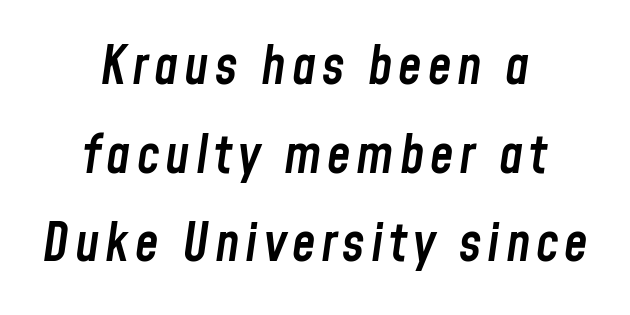
{"italic": "yes", "lean": "right", "slant_degrees": 8, "bold": "semi", "weight": "semibold", "width": "condensed", "stroke_contrast": "low", "x_height": "medium", "monospaced": "no", "underline": "no", "align": "center", "line_spacing": "normal", "line_spacing_ratio": 1.67, "glyph_px": 53}
